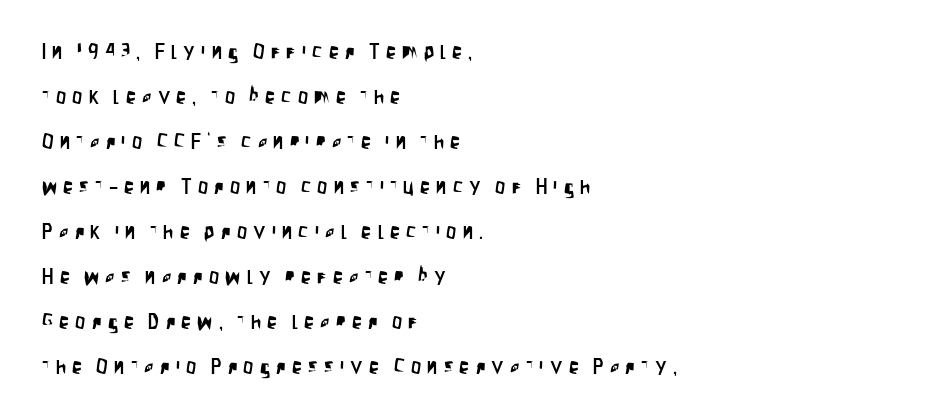
{"italic": "no", "underline": "no", "align": "left", "line_spacing": "loose", "line_spacing_ratio": 2.25, "letter_spacing": "wide", "letter_spacing_em": 0.31, "glyph_px": 20}
